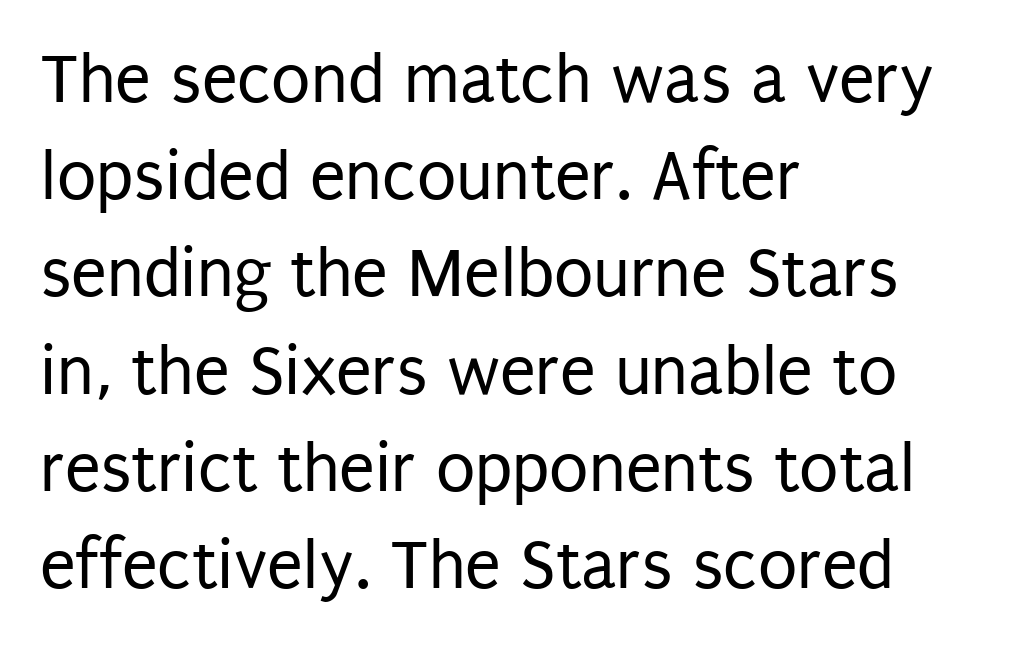
Q: Is the text bold? A: No.
Q: Is the text italic (slanted)? A: No, it is upright.
Q: Is the typeface a serif or a sans-serif typeface? A: Sans-serif.
Q: Is the text underlined? A: No.
Q: How is the paragraph aligned? A: Left-aligned.
Q: Is the spacing between letters normal or unusually wide? A: Normal.
Q: Is the spacing between lines tight, normal or loose? A: Normal.
Q: Width (condensed, normal, or wide)? A: Condensed.
Q: Stroke contrast? A: Low.
Q: x-height? A: Large.
Q: Monospaced? A: No.
